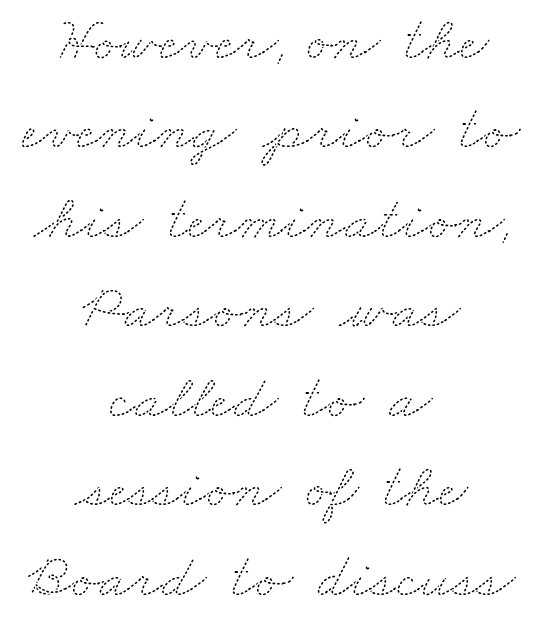
Q: Is the text bold? A: No.
Q: Is the text underlined? A: No.
Q: How is the paragraph aligned? A: Centered.
Q: Is the spacing between letters normal or unusually wide? A: Normal.
Q: Is the spacing between lines tight, normal or loose? A: Normal.
Q: Width (condensed, normal, or wide)? A: Wide.
Q: Stroke contrast? A: Medium.
Q: x-height? A: Small.
Q: Monospaced? A: No.
